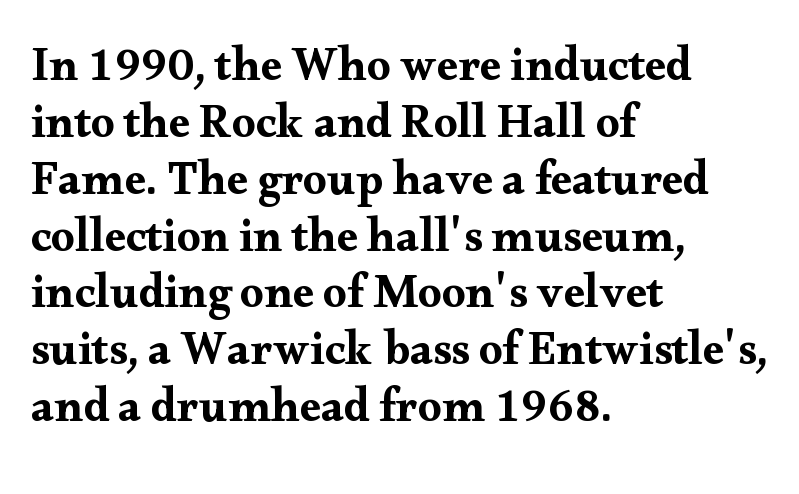
{"serif": "yes", "italic": "no", "width": "wide", "stroke_contrast": "medium", "x_height": "small", "monospaced": "no", "underline": "no", "align": "left", "line_spacing_ratio": 1.21, "letter_spacing": "normal", "letter_spacing_em": 0.0, "glyph_px": 47}
